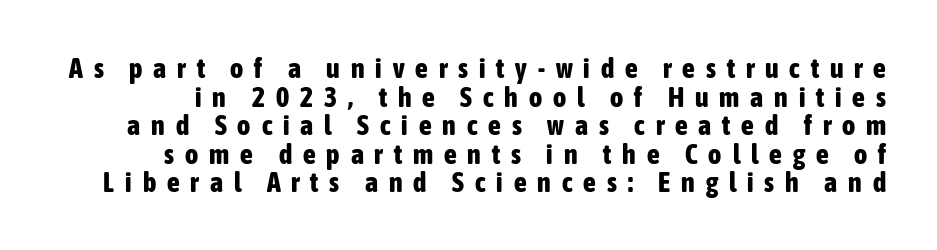
The letterforms stand isolated, each surrounded by extra space. This sample trades vertical openness for compactness between lines. Varying glyph widths throughout — classic text-font behaviour. A clean baseline with only descenders dipping below it. The strokes are fattened all the way to bold. No feet cap the strokes, marking this as sans-serif type.
